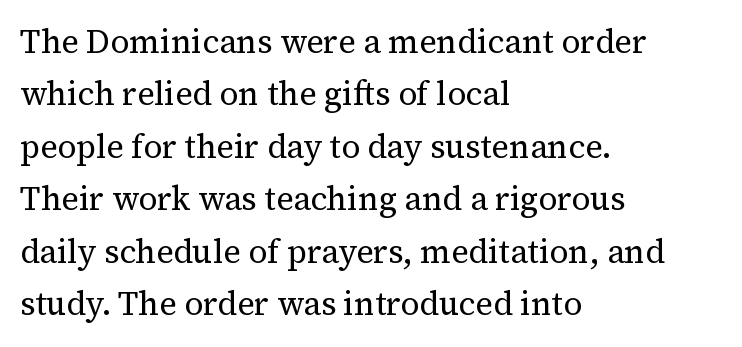
The image shows 33 px regular-weight serif type, upright; set left-aligned, normal line spacing (1.59x), normal letter spacing, not underlined; medium stroke contrast and a medium x-height.
